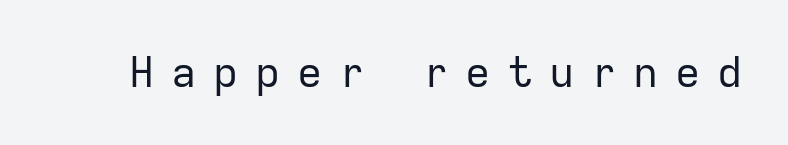
Q: Is the text bold? A: No.
Q: Is the text italic (slanted)? A: No, it is upright.
Q: Is the typeface a serif or a sans-serif typeface? A: Sans-serif.
Q: Is the text underlined? A: No.
Q: Is the spacing between letters normal or unusually wide? A: Unusually wide.
Q: Width (condensed, normal, or wide)? A: Normal.
Q: Stroke contrast? A: Low.
Q: x-height? A: Medium.
Q: Monospaced? A: Yes.
